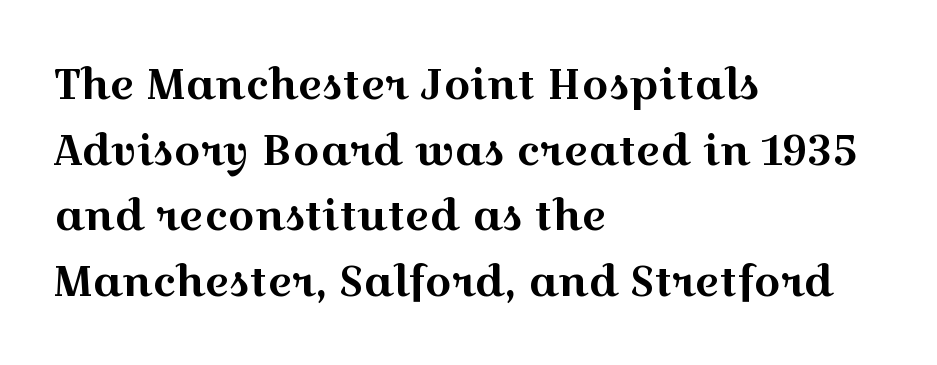
Line spacing here is normal. In terms of letterspacing, this is plain default setting. What kind of face is this? One with serifs. A typesetter would mark this as roman, not italic. This sample has the flowing, uneven cadence of proportional lettering.
